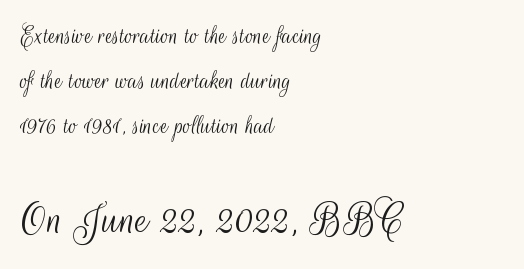
The block sitting lower on the canvas is the one with enlarged characters. Look at the bottom of the vertical strokes: they stop flat, with no serifs. No word sits above an underline. Each line starts at the same left margin while the right side varies.
